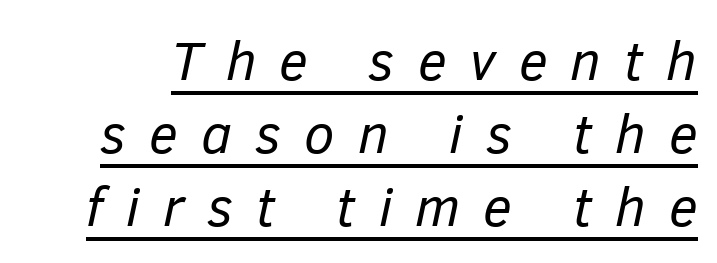
The image shows 55 px regular-weight type, italic (leaning right); set normal line spacing (1.33x), unusually wide letter spacing (+0.42 em), underlined; low stroke contrast and a medium x-height.
